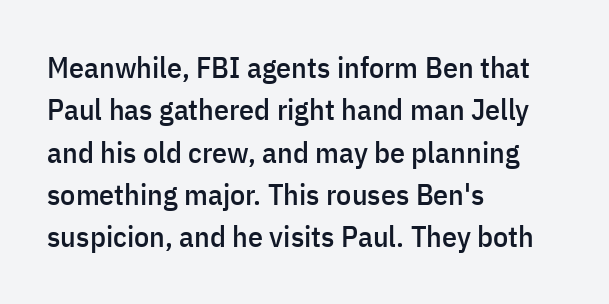
Q: Is the text italic (slanted)? A: No, it is upright.
Q: Is the typeface a serif or a sans-serif typeface? A: Sans-serif.
Q: Is the text underlined? A: No.
Q: How is the paragraph aligned? A: Left-aligned.
Q: Is the spacing between letters normal or unusually wide? A: Normal.
Q: Is the spacing between lines tight, normal or loose? A: Normal.
Q: Width (condensed, normal, or wide)? A: Condensed.
Q: Stroke contrast? A: Low.
Q: x-height? A: Medium.
Q: Monospaced? A: No.
